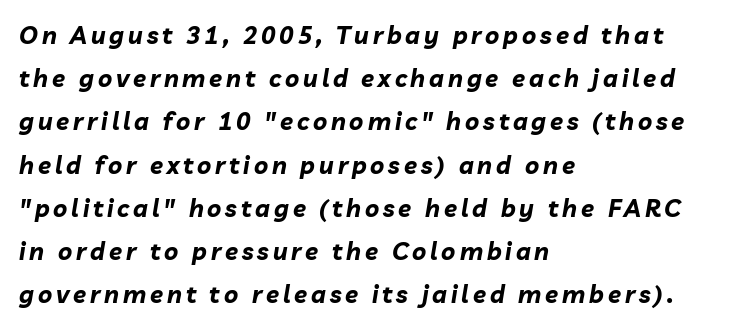
The image shows 24 px bold type, italic (leaning right); set left-aligned, line spacing 1.8x, not underlined.
